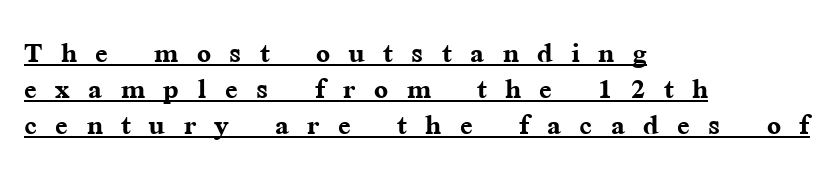
No italicization has been applied; the sample stays upright. Varying glyph widths throughout — classic text-font behaviour. Stroke thickness is high; the sample reads as a true bold. The ragged edge is on the right, which tells us the setting is flush left.
